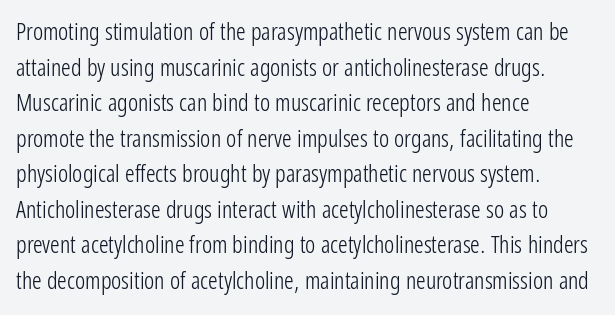
{"italic": "no", "bold": "no", "underline": "no", "align": "left", "line_spacing": "normal", "line_spacing_ratio": 1.48, "letter_spacing": "normal", "letter_spacing_em": 0.0, "glyph_px": 24}
